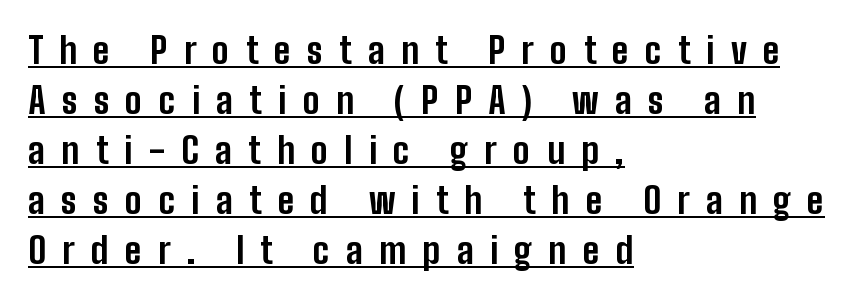
The image shows 36 px bold, condensed sans-serif type, upright; set left-aligned, normal line spacing (1.39x), unusually wide letter spacing (+0.45 em), underlined; low stroke contrast and a medium x-height.
